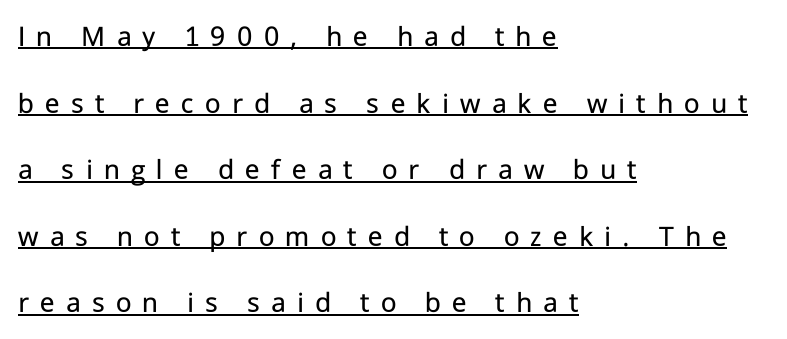
The typeface has the unassuming heft of standard copy or less. Someone cranked the tracking dial way up on this one. This block would shrink considerably if given ordinary leading; it's expanded now. Notice how the stems are strictly vertical — no italics here.
